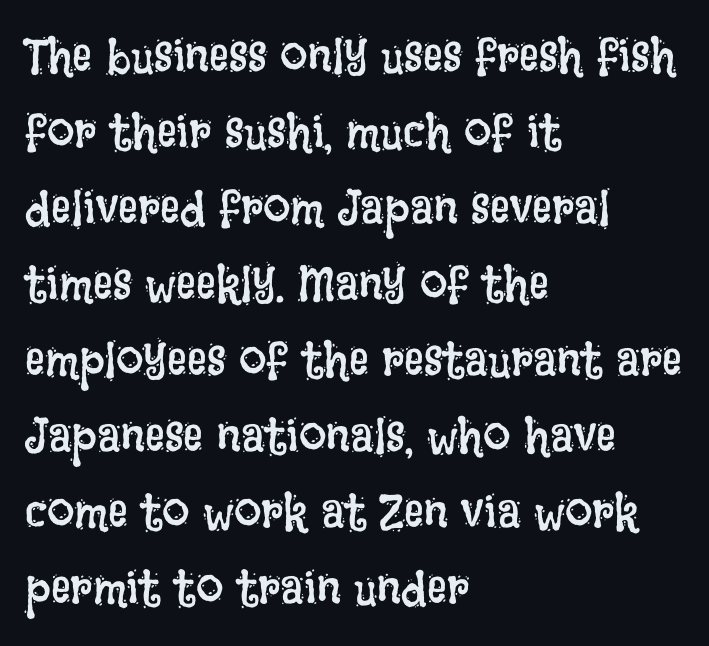
The image shows 49 px regular-weight, condensed type, upright; set left-aligned, normal line spacing (1.55x), normal letter spacing, not underlined; low stroke contrast and a large x-height.
